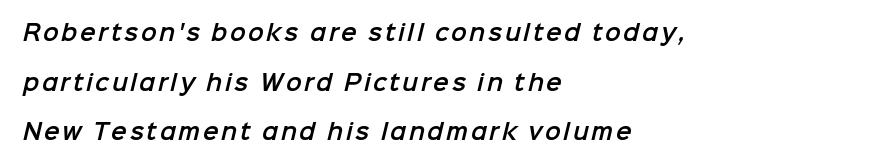
{"underline": "no", "align": "left", "line_spacing": "loose", "line_spacing_ratio": 2.36, "glyph_px": 21}
